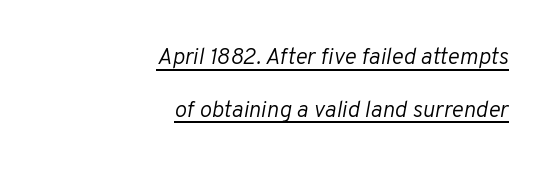
Q: Is the text bold? A: No.
Q: Is the text italic (slanted)? A: Yes, it leans right by about 10 degrees.
Q: Is the text underlined? A: Yes.
Q: How is the paragraph aligned? A: Right-aligned.
Q: Is the spacing between letters normal or unusually wide? A: Normal.
Q: Is the spacing between lines tight, normal or loose? A: Loose.
